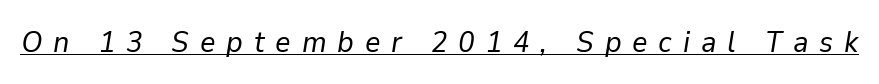
{"italic": "yes", "lean": "right", "slant_degrees": 9, "bold": "no", "weight": "regular", "width": "normal", "stroke_contrast": "low", "x_height": "medium", "monospaced": "no", "underline": "yes", "letter_spacing": "wide", "letter_spacing_em": 0.36, "glyph_px": 30}
